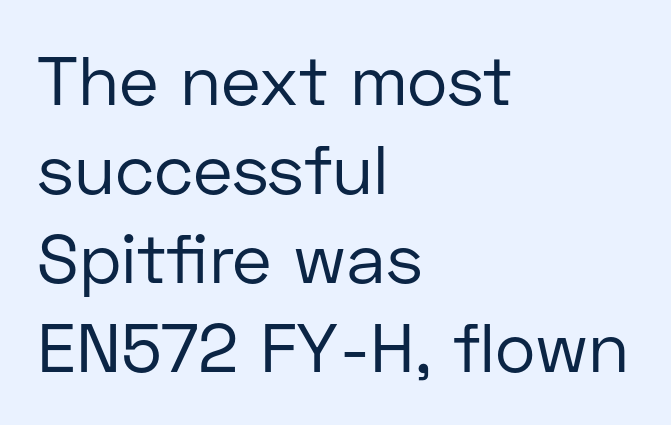
Q: Is the text bold? A: No.
Q: Is the text italic (slanted)? A: No, it is upright.
Q: Is the typeface a serif or a sans-serif typeface? A: Sans-serif.
Q: Is the text underlined? A: No.
Q: How is the paragraph aligned? A: Left-aligned.
Q: Is the spacing between letters normal or unusually wide? A: Normal.
Q: Is the spacing between lines tight, normal or loose? A: Normal.
Q: Width (condensed, normal, or wide)? A: Normal.
Q: Stroke contrast? A: Low.
Q: x-height? A: Medium.
Q: Monospaced? A: No.
